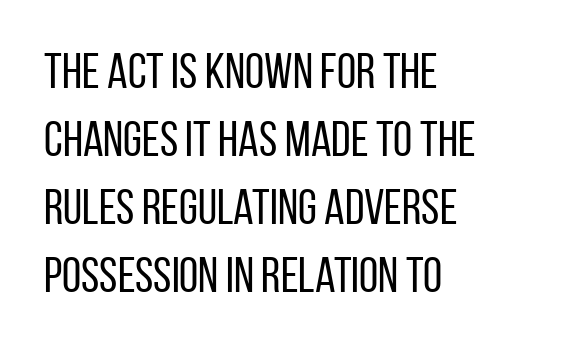
{"serif": "no", "italic": "no", "bold": "no", "weight": "regular", "width": "condensed", "stroke_contrast": "low", "x_height": "large", "monospaced": "no", "underline": "no", "align": "left", "line_spacing": "normal", "line_spacing_ratio": 1.39, "letter_spacing": "normal", "letter_spacing_em": 0.0, "glyph_px": 49}
